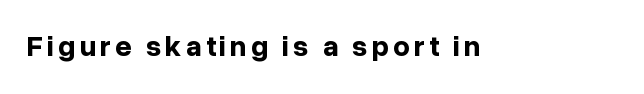
A typesetter would label this face a sans. Character widths vary here, with narrow letters taking less room than wide ones. The face used here has the dense, thick strokes of a bold. No italicization has been applied; the sample stays upright. Letters rest on an invisible, unmarked baseline.
